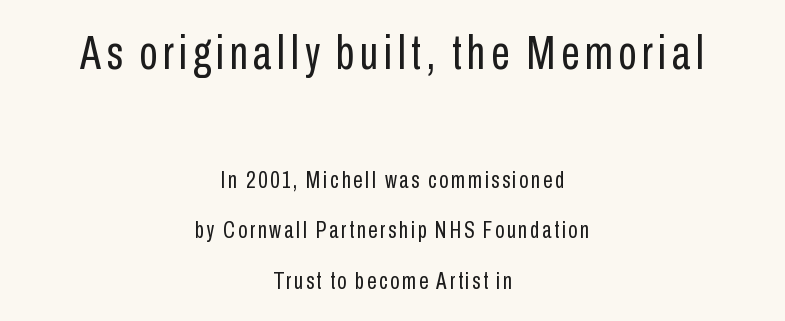
{"serif": "no", "italic": "no", "bold": "no", "weight": "regular", "width": "condensed", "stroke_contrast": "low", "x_height": "medium", "monospaced": "no", "underline": "no", "align": "center", "line_spacing": "loose", "line_spacing_ratio": 2.11, "larger_block": "first", "size_ratio": 2.0, "glyph_px": 48}
